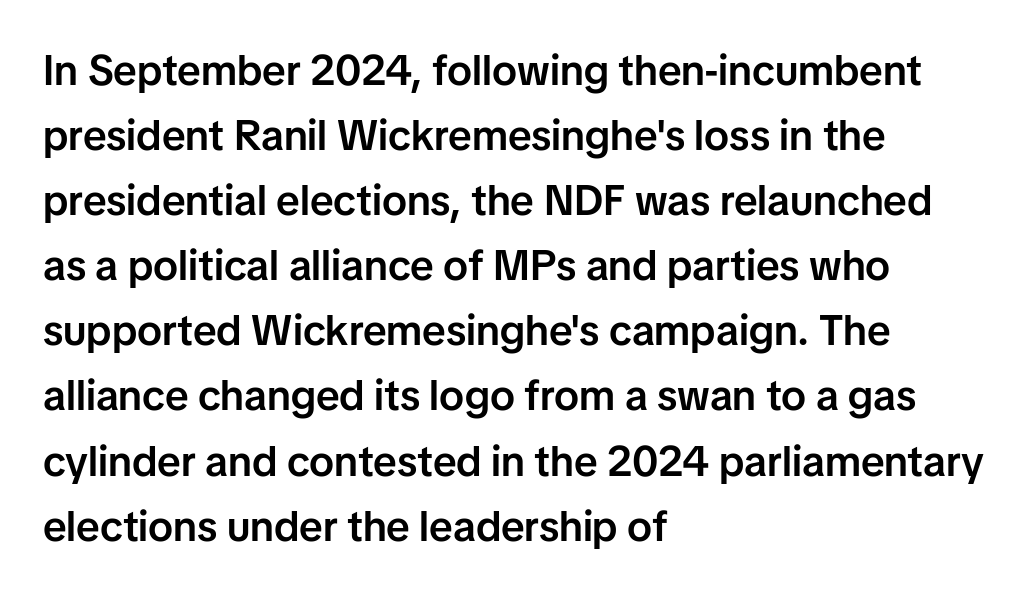
The image shows 42 px semibold sans-serif type, upright; set left-aligned, normal line spacing (1.55x), normal letter spacing, not underlined; low stroke contrast and a medium x-height.
